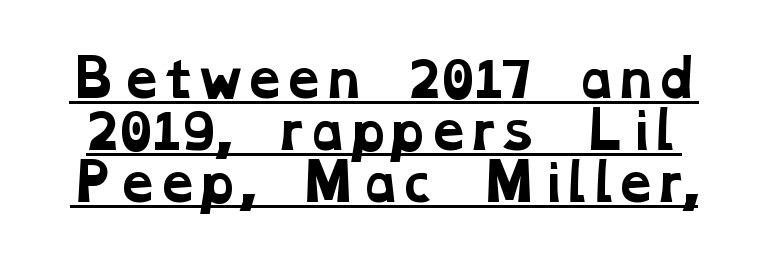
{"serif": "yes", "bold": "yes", "weight": "bold", "width": "wide", "stroke_contrast": "low", "x_height": "medium", "monospaced": "no", "underline": "yes", "line_spacing": "tight", "line_spacing_ratio": 1.04, "letter_spacing": "normal", "letter_spacing_em": 0.0, "glyph_px": 50}
